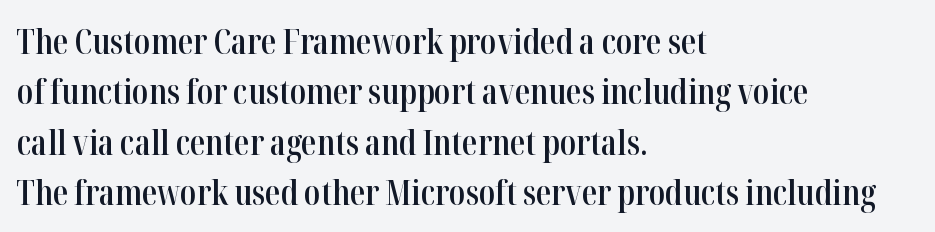
The vertical gap from one line to the next is medium. This sample uses an upright cut, with every glyph sitting square on the baseline. Do the characters align in a grid? No, the font is proportional. Check where the strokes stop: tiny serifs finish them off.
